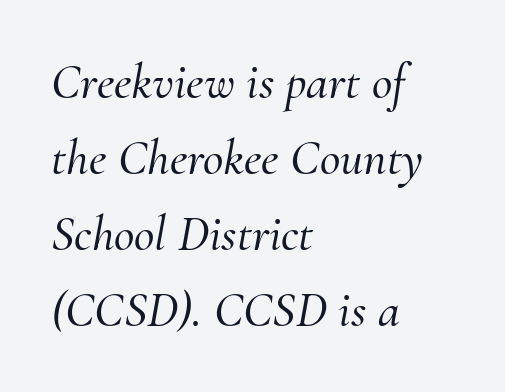
Type style note: has serifs. Compared with typical body copy, the letter spacing here is the same. Tall strokes in this sample are angled rather than plumb. The gap between lines stays unmarked. A typesetter would call this leading conventional body-copy spacing. Here the designer chose a conventional face with non-uniform glyph widths.
